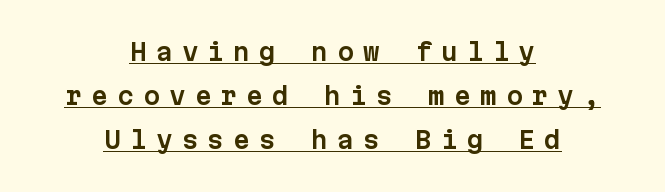
Upright lettering throughout. A baseline rule has been typeset under these characters. Compared with typical body copy, the letter spacing here is much looser. The whitespace from short lines is split evenly between both sides.
